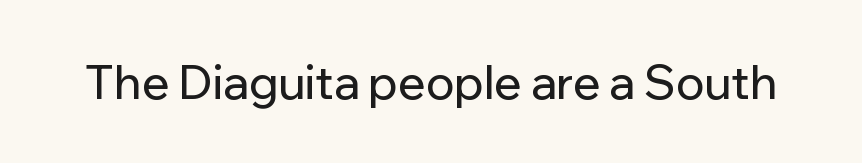
Q: Is the text italic (slanted)? A: No, it is upright.
Q: Is the typeface a serif or a sans-serif typeface? A: Sans-serif.
Q: Is the text underlined? A: No.
Q: Is the spacing between letters normal or unusually wide? A: Normal.
Q: Width (condensed, normal, or wide)? A: Normal.
Q: Stroke contrast? A: Low.
Q: x-height? A: Medium.
Q: Monospaced? A: No.
